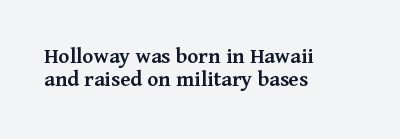
Bold? Not quite — semibold, heavier than regular but stopping short. The font's upright variant was chosen for this text. Successive baselines arrive quickly, one right under another. Letter spacing: default. The area under the type is left untouched. The lines are quadded left.
